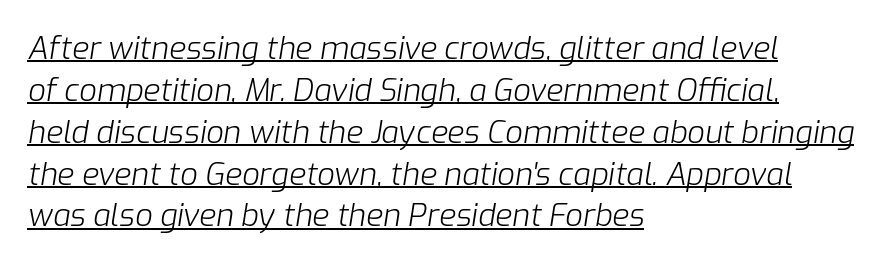
Horizontal alignment here is leftward, the default for most running prose. Caption: lettering with a line underneath. Here the designer chose a conventional face with non-uniform glyph widths. Students, observe: this is what conventionally led text looks like. The passage shown leans; its letterforms are oblique.
